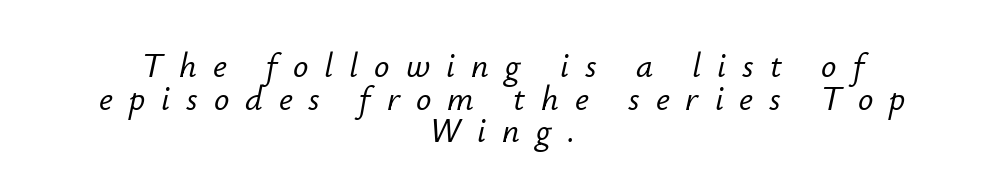
{"italic": "yes", "lean": "right", "slant_degrees": 12, "width": "normal", "stroke_contrast": "low", "x_height": "small", "monospaced": "no", "underline": "no", "align": "center", "line_spacing": "tight", "line_spacing_ratio": 0.96, "letter_spacing": "wide", "letter_spacing_em": 0.47, "glyph_px": 34}
